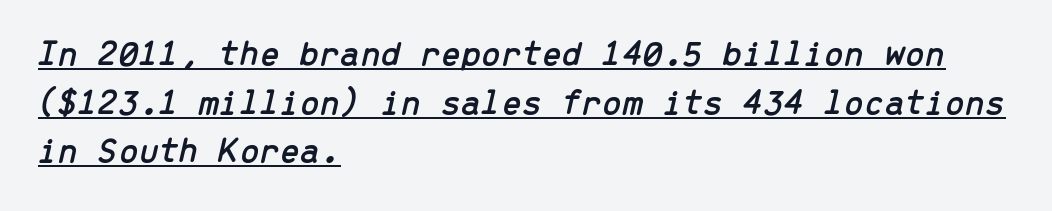
Q: Is the text italic (slanted)? A: Yes, it leans right by about 13 degrees.
Q: Is the text underlined? A: Yes.
Q: How is the paragraph aligned? A: Left-aligned.
Q: Is the spacing between letters normal or unusually wide? A: Normal.
Q: Is the spacing between lines tight, normal or loose? A: Normal.
Q: Width (condensed, normal, or wide)? A: Normal.
Q: Stroke contrast? A: Low.
Q: x-height? A: Medium.
Q: Monospaced? A: Yes.
